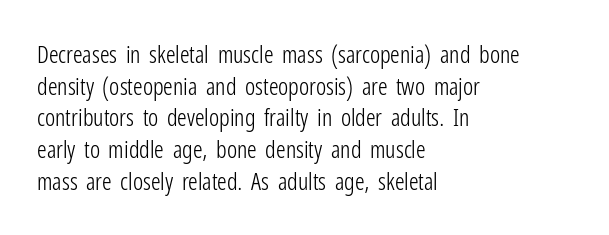
Leftover space on each line is placed entirely after the last word. The typesetting does not lean heavy: it is not bold. Honestly, the letter spacing is just normal — you wouldn't notice it. Underline: absent. If you drew a line through each stem, it would be perfectly vertical.
